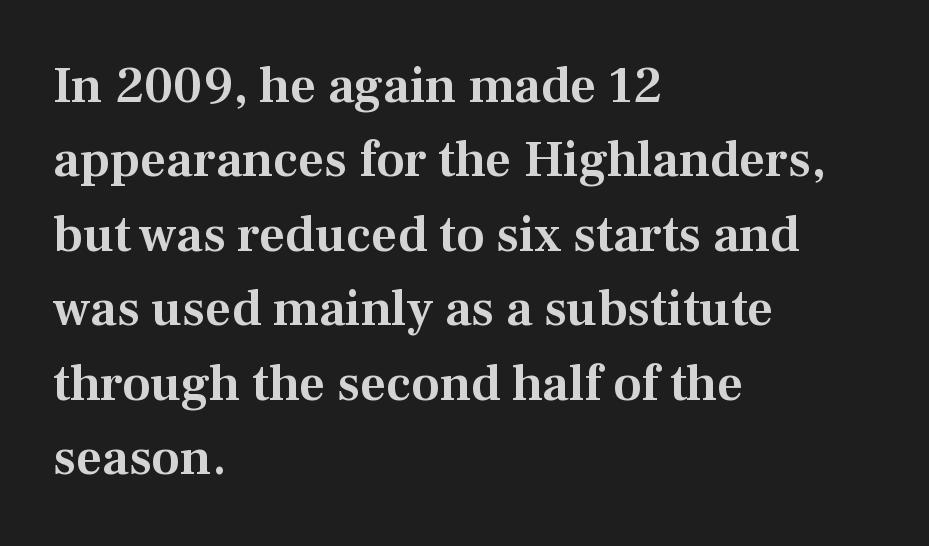
Q: Is the text italic (slanted)? A: No, it is upright.
Q: Is the typeface a serif or a sans-serif typeface? A: Serif.
Q: Is the text underlined? A: No.
Q: How is the paragraph aligned? A: Left-aligned.
Q: Is the spacing between letters normal or unusually wide? A: Normal.
Q: Is the spacing between lines tight, normal or loose? A: Normal.
Q: Width (condensed, normal, or wide)? A: Normal.
Q: Stroke contrast? A: Medium.
Q: x-height? A: Medium.
Q: Monospaced? A: No.
